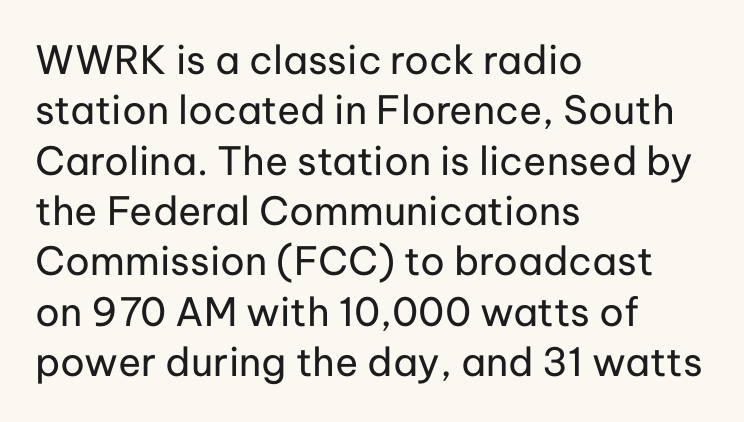
Serif or sans? Sans — the stroke terminals are bare. Reading down the column, the eye jumps a familiar distance to each next line. Does extra space separate the letters? No, they use regular spacing. Counters stay open thanks to moderate or lighter strokes. This sample is left-justified, so line endings fall wherever the words run out.
